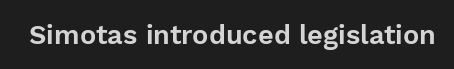
{"italic": "no", "underline": "no", "letter_spacing": "normal", "letter_spacing_em": 0.0, "glyph_px": 27}
